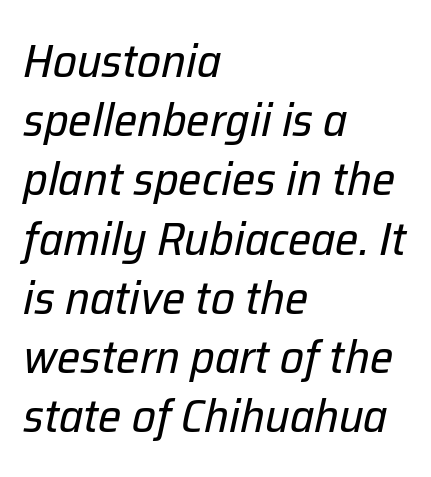
{"italic": "yes", "lean": "right", "slant_degrees": 12, "bold": "no", "weight": "regular", "width": "normal", "stroke_contrast": "low", "x_height": "medium", "monospaced": "no", "underline": "no", "align": "left", "line_spacing": "normal", "line_spacing_ratio": 1.26, "letter_spacing": "normal", "letter_spacing_em": 0.0, "glyph_px": 47}
